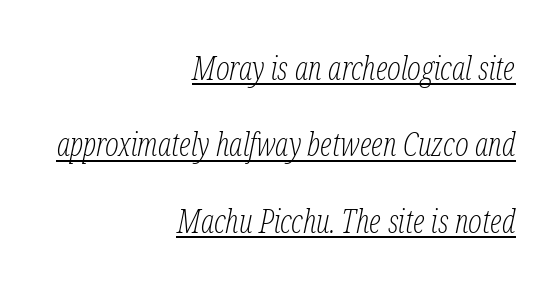
Q: Is the text bold? A: No.
Q: Is the text italic (slanted)? A: Yes, it leans right by about 12 degrees.
Q: Is the typeface a serif or a sans-serif typeface? A: Serif.
Q: Is the text underlined? A: Yes.
Q: How is the paragraph aligned? A: Right-aligned.
Q: Is the spacing between letters normal or unusually wide? A: Normal.
Q: Is the spacing between lines tight, normal or loose? A: Loose.
Q: Width (condensed, normal, or wide)? A: Condensed.
Q: Stroke contrast? A: Low.
Q: x-height? A: Medium.
Q: Monospaced? A: No.
